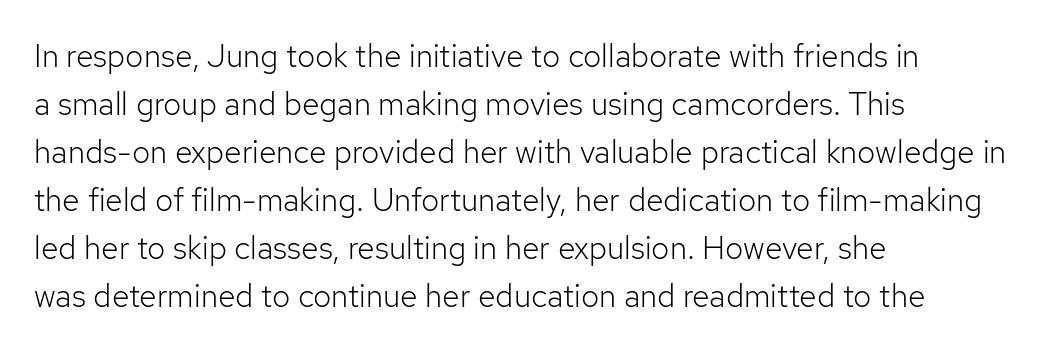
Style check: upright. Tracking here is standard; glyphs follow each other at the usual distance. Summary of weight: not heavy and not bold. Descenders are the only things crossing below the line.
